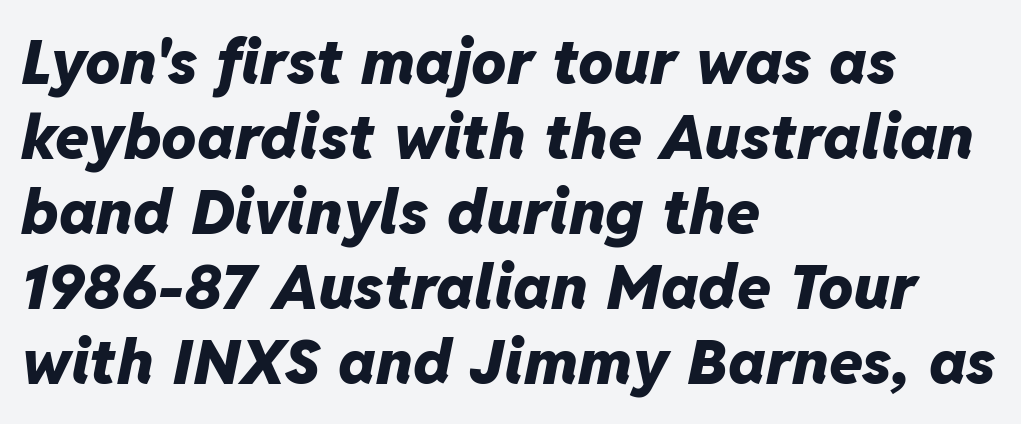
Q: Is the text bold? A: Yes.
Q: Is the text italic (slanted)? A: Yes, it leans right by about 11 degrees.
Q: Is the text underlined? A: No.
Q: How is the paragraph aligned? A: Left-aligned.
Q: Is the spacing between letters normal or unusually wide? A: Normal.
Q: Width (condensed, normal, or wide)? A: Normal.
Q: Stroke contrast? A: Low.
Q: x-height? A: Medium.
Q: Monospaced? A: No.
